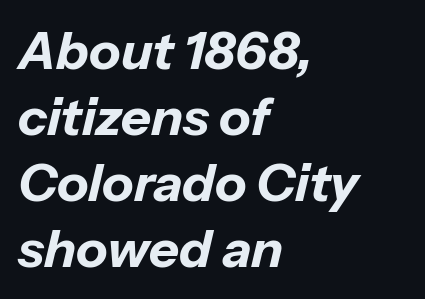
The image shows 52 px bold type, italic (leaning right); set left-aligned, normal line spacing (1.27x), normal letter spacing, not underlined; low stroke contrast and a medium x-height.
